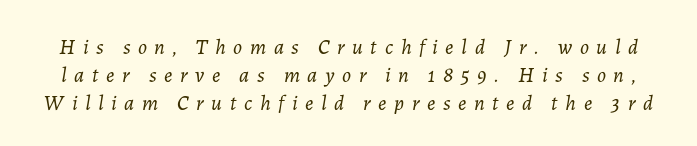
{"italic": "yes", "lean": "right", "slant_degrees": 7, "bold": "no", "underline": "no", "line_spacing": "normal", "line_spacing_ratio": 1.33, "letter_spacing": "wide", "letter_spacing_em": 0.36, "glyph_px": 21}
